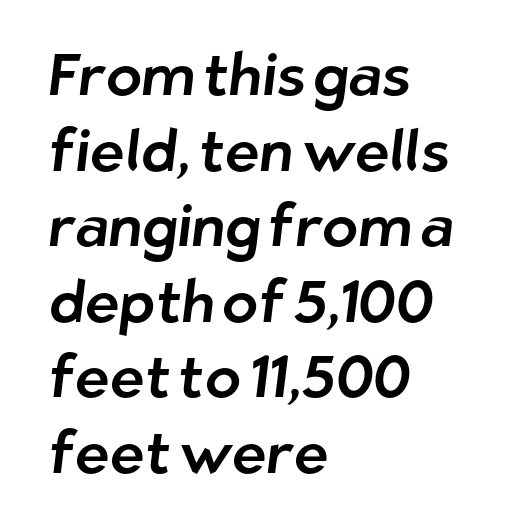
{"serif": "no", "width": "normal", "stroke_contrast": "low", "x_height": "medium", "monospaced": "no", "underline": "no", "align": "left", "line_spacing": "normal", "line_spacing_ratio": 1.28, "letter_spacing": "normal", "letter_spacing_em": 0.0, "glyph_px": 59}
